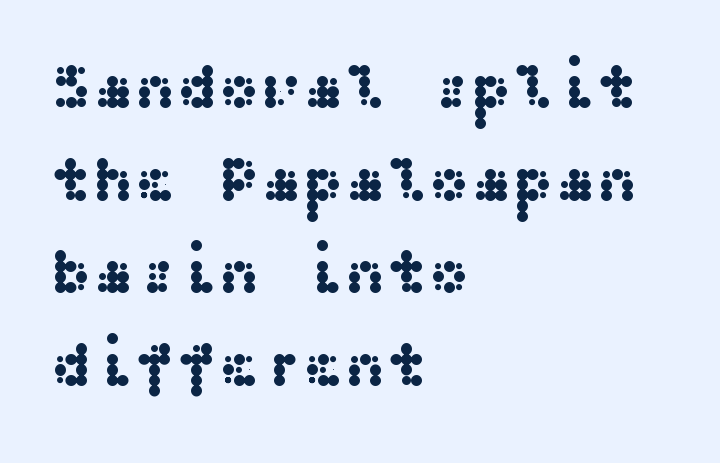
This sample uses plain, unmodified letter spacing. The rows are spaced the way most documents space them. This rendering features lettering with no underline. Horizontal alignment here is leftward, the default for most running prose.
